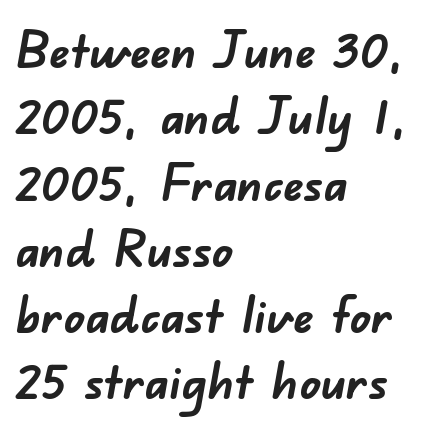
The image shows 51 px semibold sans-serif type; set left-aligned, normal line spacing (1.3x), normal letter spacing, not underlined; low stroke contrast and a small x-height.
